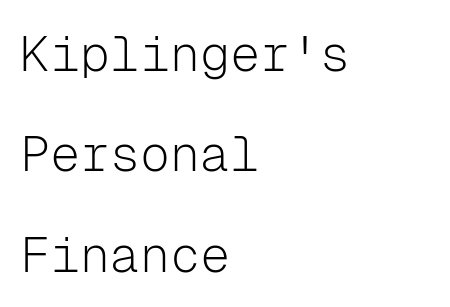
The image shows 50 px light sans-serif type, upright, monospaced; set left-aligned, loose line spacing (2.01x), normal letter spacing, not underlined; low stroke contrast and a medium x-height.
